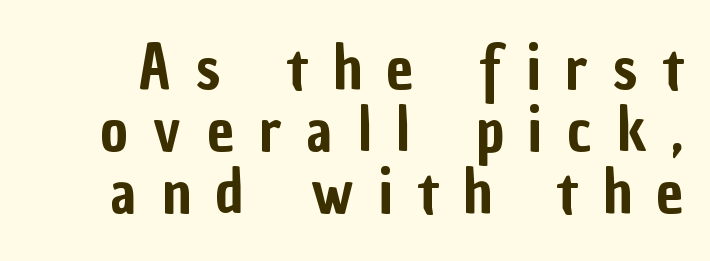
The image shows 60 px condensed sans-serif type, upright; set tight line spacing (1.03x), unusually wide letter spacing (+0.42 em), not underlined; low stroke contrast and a medium x-height.
